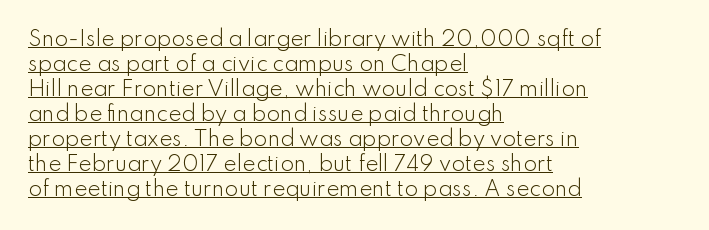
Q: Is the text bold? A: No.
Q: Is the text italic (slanted)? A: No, it is upright.
Q: Is the text underlined? A: Yes.
Q: How is the paragraph aligned? A: Left-aligned.
Q: Is the spacing between letters normal or unusually wide? A: Normal.
Q: Is the spacing between lines tight, normal or loose? A: Normal.
